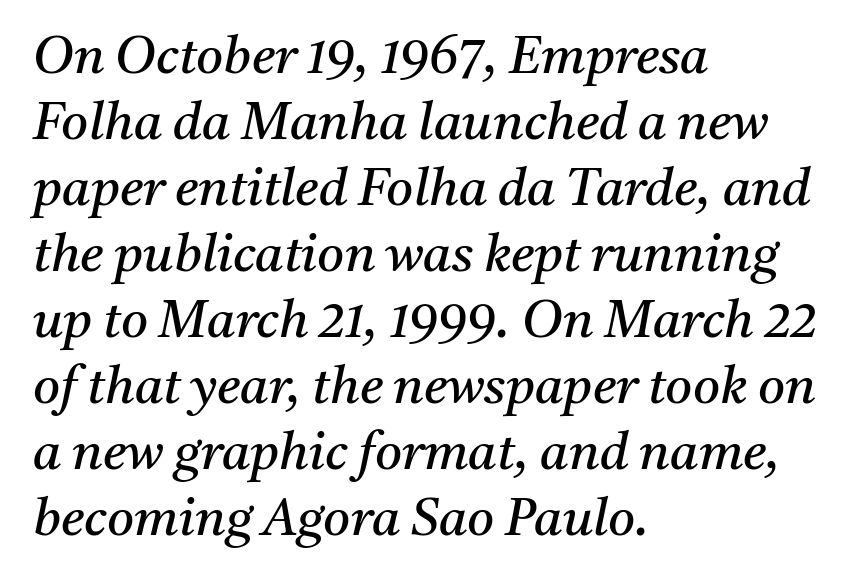
{"serif": "yes", "italic": "yes", "lean": "right", "slant_degrees": 11, "bold": "no", "weight": "regular", "width": "normal", "stroke_contrast": "medium", "x_height": "medium", "monospaced": "no", "underline": "no", "align": "left", "line_spacing": "normal", "line_spacing_ratio": 1.27, "letter_spacing": "normal", "letter_spacing_em": 0.0, "glyph_px": 52}
